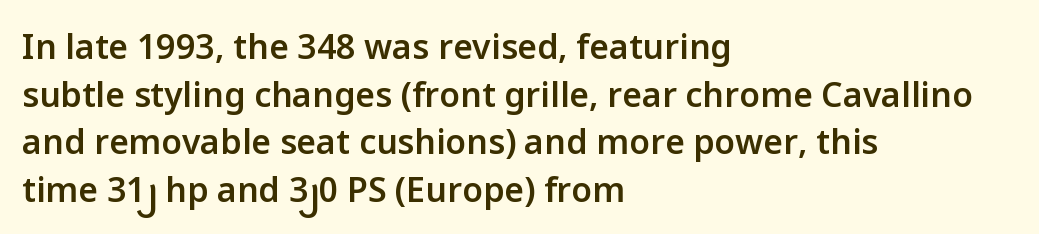
The image shows 34 px semibold sans-serif type, upright; set left-aligned, normal line spacing (1.4x), normal letter spacing, not underlined; low stroke contrast and a medium x-height.
